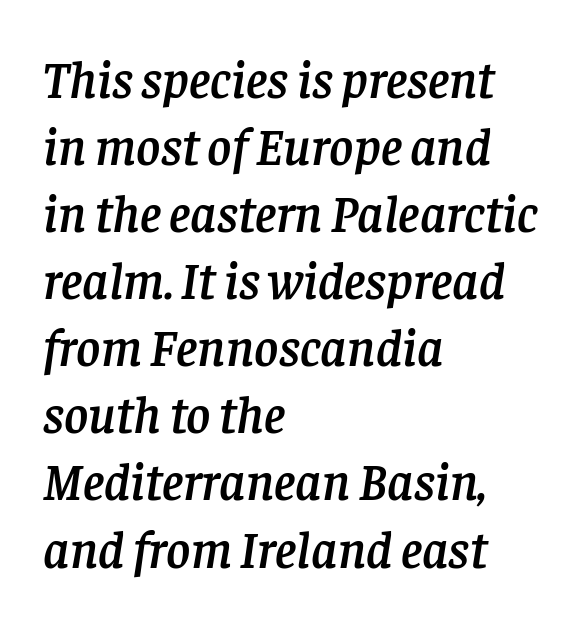
Q: Is the text italic (slanted)? A: Yes, it leans right by about 8 degrees.
Q: Is the typeface a serif or a sans-serif typeface? A: Serif.
Q: Is the text underlined? A: No.
Q: How is the paragraph aligned? A: Left-aligned.
Q: Is the spacing between letters normal or unusually wide? A: Normal.
Q: Is the spacing between lines tight, normal or loose? A: Normal.
Q: Width (condensed, normal, or wide)? A: Normal.
Q: Stroke contrast? A: Low.
Q: x-height? A: Large.
Q: Monospaced? A: No.
